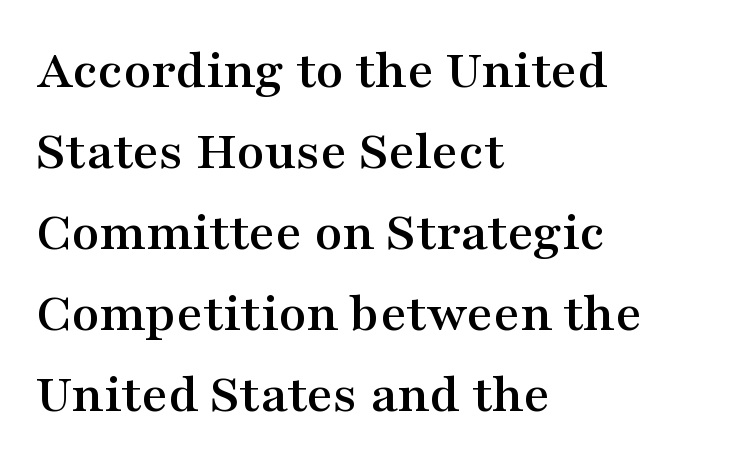
The image shows 57 px wide serif type, upright; set left-aligned, normal line spacing (1.42x), normal letter spacing, not underlined; medium stroke contrast and a medium x-height.
